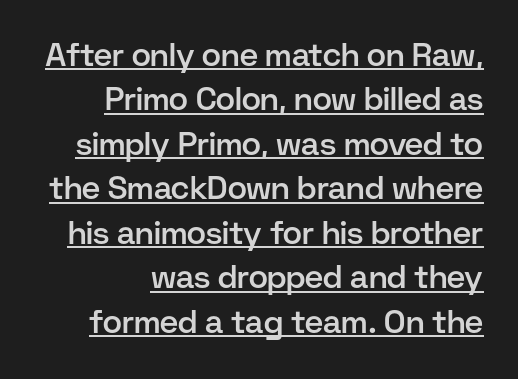
The glyphs are accompanied by a horizontal stroke just below them. Every stem runs plumb, perpendicular to the baseline. The designer left line spacing at the default. This sample uses a sans-serif face. Moderately thickened strokes mark this as semibold type. Casual observation: everything's shoved over to the right.
